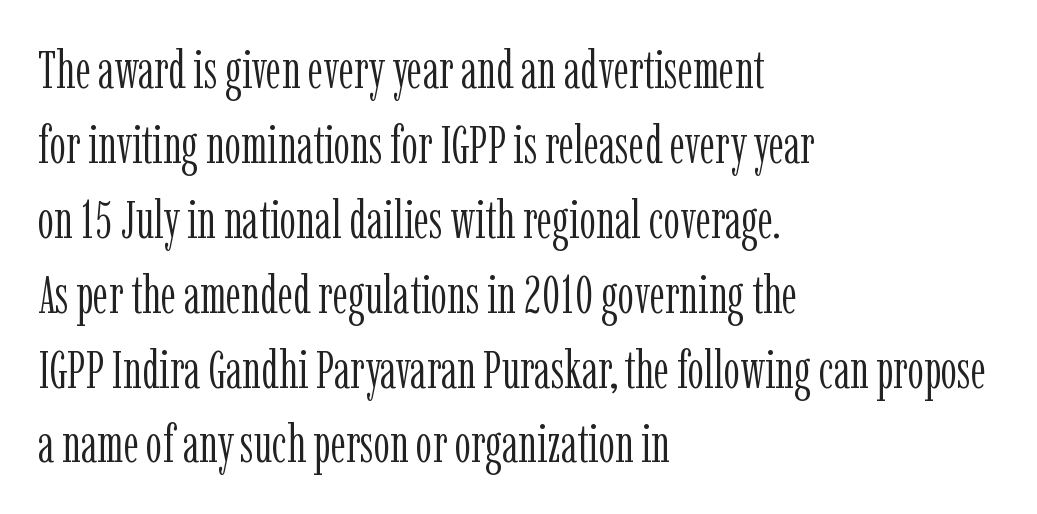
The image shows 52 px light, condensed serif type, upright; set left-aligned, normal line spacing (1.44x), normal letter spacing, not underlined; low stroke contrast and a medium x-height.
